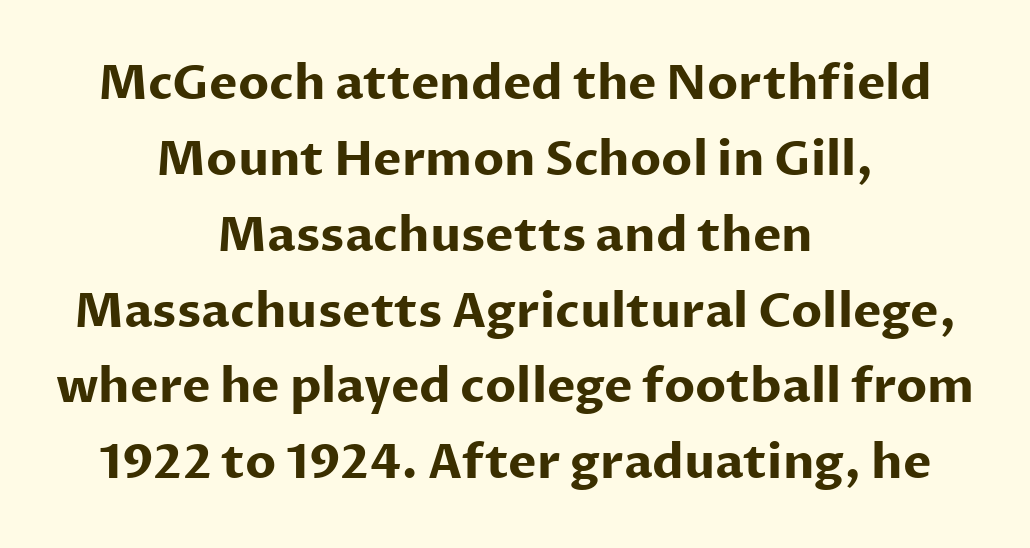
Q: Is the text bold? A: Yes.
Q: Is the text italic (slanted)? A: No, it is upright.
Q: Is the typeface a serif or a sans-serif typeface? A: Sans-serif.
Q: Is the text underlined? A: No.
Q: How is the paragraph aligned? A: Centered.
Q: Is the spacing between letters normal or unusually wide? A: Normal.
Q: Is the spacing between lines tight, normal or loose? A: Normal.
Q: Width (condensed, normal, or wide)? A: Normal.
Q: Stroke contrast? A: Low.
Q: x-height? A: Medium.
Q: Monospaced? A: No.
